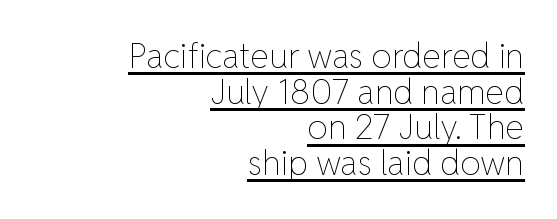
{"italic": "no", "bold": "no", "weight": "thin", "width": "normal", "stroke_contrast": "low", "x_height": "medium", "monospaced": "no", "underline": "yes", "align": "right", "line_spacing": "tight", "line_spacing_ratio": 1.05, "letter_spacing": "normal", "letter_spacing_em": 0.0, "glyph_px": 34}
